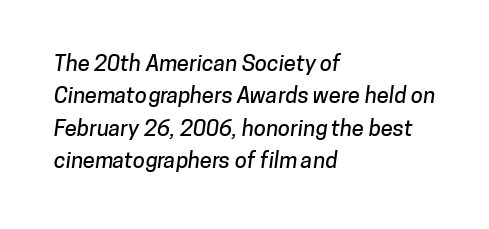
{"underline": "no", "align": "left", "line_spacing": "normal", "line_spacing_ratio": 1.47, "letter_spacing": "normal", "letter_spacing_em": 0.0, "glyph_px": 22}
